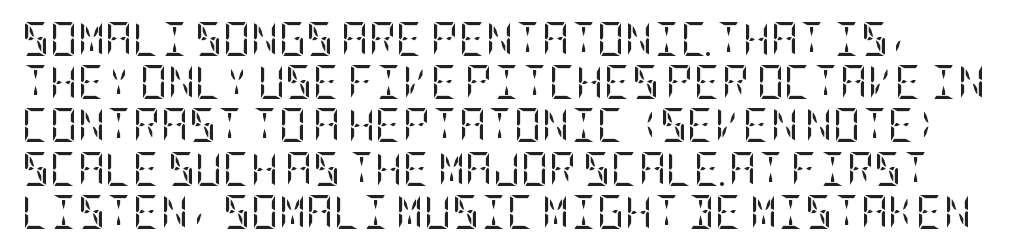
{"serif": "yes", "italic": "no", "bold": "no", "weight": "regular", "width": "condensed", "stroke_contrast": "low", "x_height": "large", "underline": "no", "line_spacing": "normal", "line_spacing_ratio": 1.27, "letter_spacing": "normal", "letter_spacing_em": 0.0, "glyph_px": 34}
